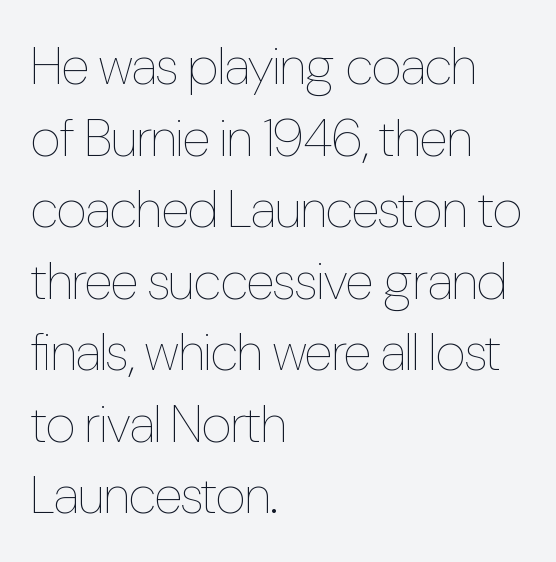
Q: Is the text bold? A: No.
Q: Is the text italic (slanted)? A: No, it is upright.
Q: Is the text underlined? A: No.
Q: How is the paragraph aligned? A: Left-aligned.
Q: Is the spacing between letters normal or unusually wide? A: Normal.
Q: Is the spacing between lines tight, normal or loose? A: Normal.
Q: Width (condensed, normal, or wide)? A: Condensed.
Q: Stroke contrast? A: Low.
Q: x-height? A: Medium.
Q: Monospaced? A: No.
